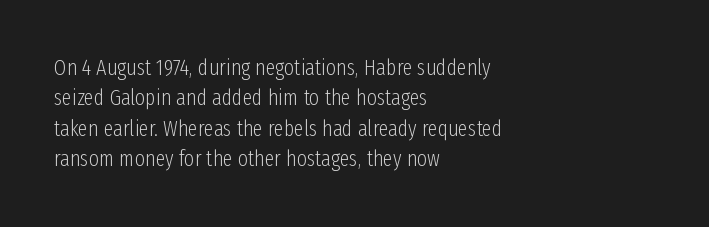
The image shows 22 px text type, upright; set left-aligned, normal line spacing (1.38x), normal letter spacing, not underlined.
